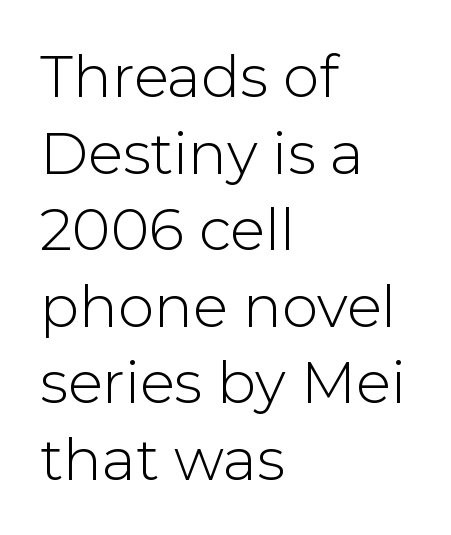
The image shows 58 px light sans-serif type, upright; set left-aligned, normal line spacing (1.32x), normal letter spacing, not underlined; low stroke contrast and a medium x-height.
